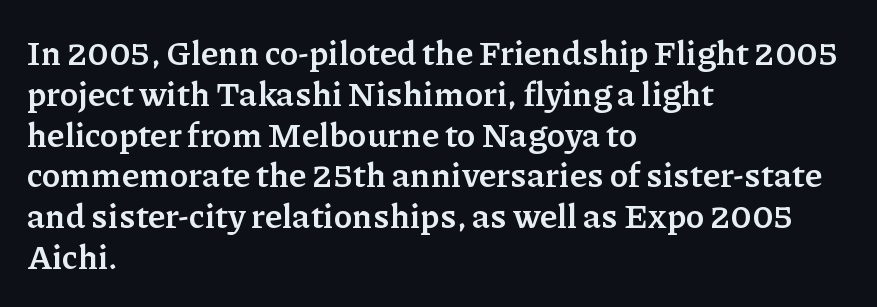
The designer went with a serif here, giving each stem small feet. Each row of text sits above clean, open space. These lines are rendered in a variable-pitch font. The font is running at its bold setting.
